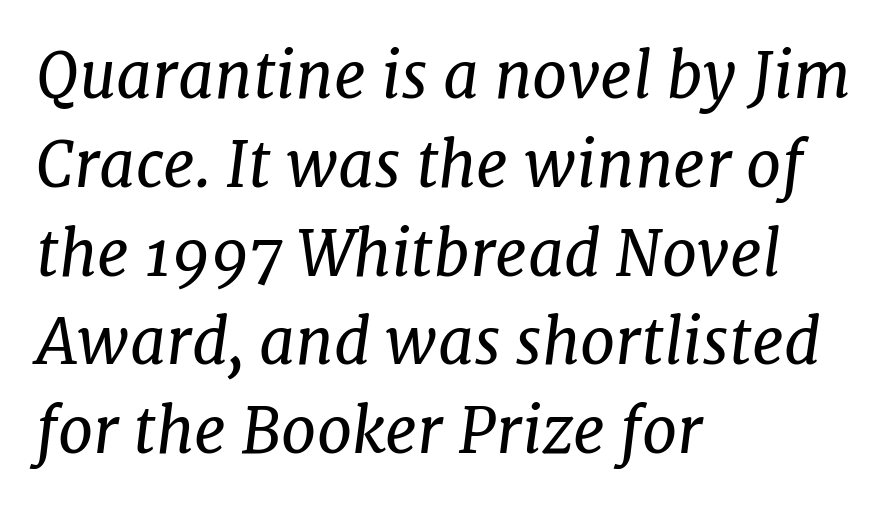
The image shows 63 px regular-weight serif type, italic (leaning right); set left-aligned, normal line spacing (1.41x), normal letter spacing, not underlined; low stroke contrast and a medium x-height.
